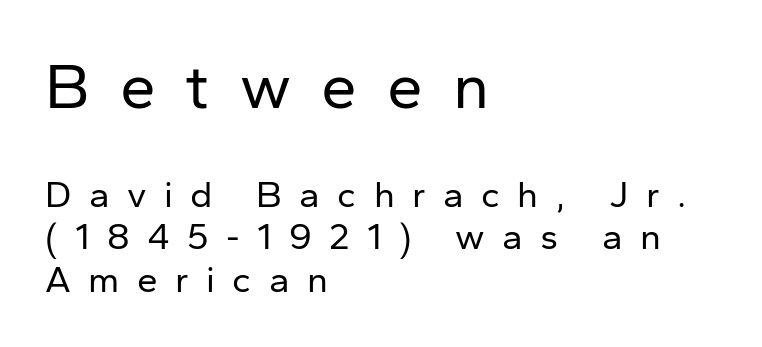
You can tell it's not italic because the verticals are truly vertical. Does the type have serifs? No, each stem ends abruptly. Proportional: the letters do not fall into vertical columns. Anything drawn beneath the words? Only blank space.
